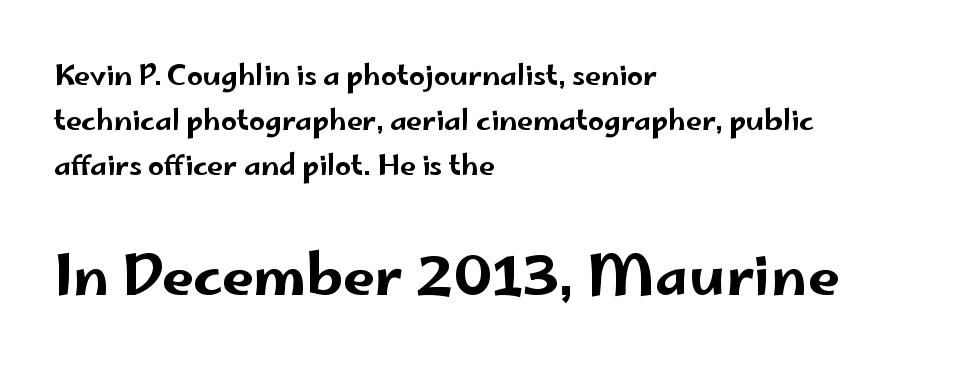
{"serif": "no", "italic": "no", "width": "wide", "stroke_contrast": "low", "x_height": "small", "monospaced": "no", "underline": "no", "align": "left", "line_spacing": "normal", "line_spacing_ratio": 1.6, "letter_spacing": "normal", "letter_spacing_em": 0.0, "larger_block": "second", "size_ratio": 2.0, "glyph_px": 56}
